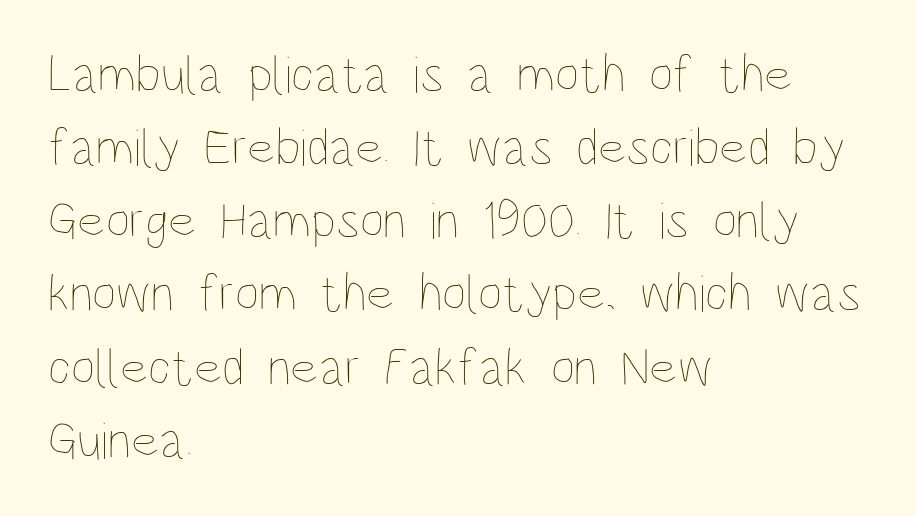
The image shows 53 px thin, condensed type, upright; set left-aligned, normal line spacing (1.38x), normal letter spacing, not underlined; low stroke contrast and a large x-height.
